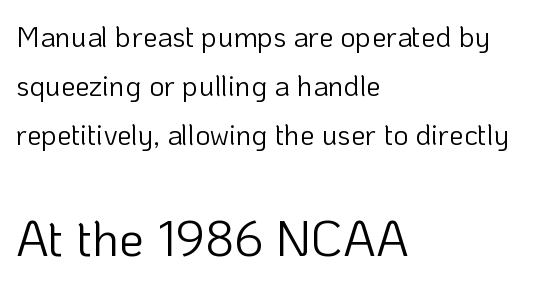
Horizontally, the lines are justified to the leading edge only. Summary of weight: not heavy and not bold. Typographically, this falls in the sans-serif category. Every character sits straight up, as roman type does. Any mark beneath the type? The region is blank.
